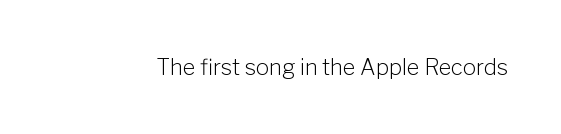
The image shows 22 px text type, upright; set normal letter spacing, not underlined.
